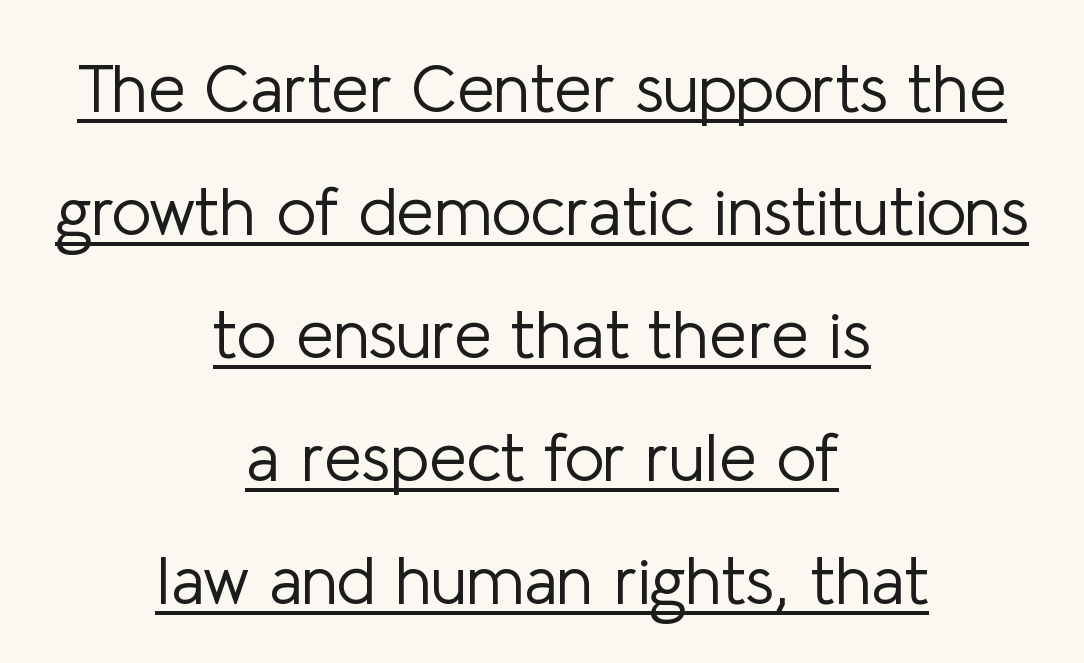
Q: Is the text bold? A: No.
Q: Is the text italic (slanted)? A: No, it is upright.
Q: Is the typeface a serif or a sans-serif typeface? A: Sans-serif.
Q: Is the text underlined? A: Yes.
Q: How is the paragraph aligned? A: Centered.
Q: Is the spacing between letters normal or unusually wide? A: Normal.
Q: Width (condensed, normal, or wide)? A: Normal.
Q: Stroke contrast? A: Low.
Q: x-height? A: Medium.
Q: Monospaced? A: No.
